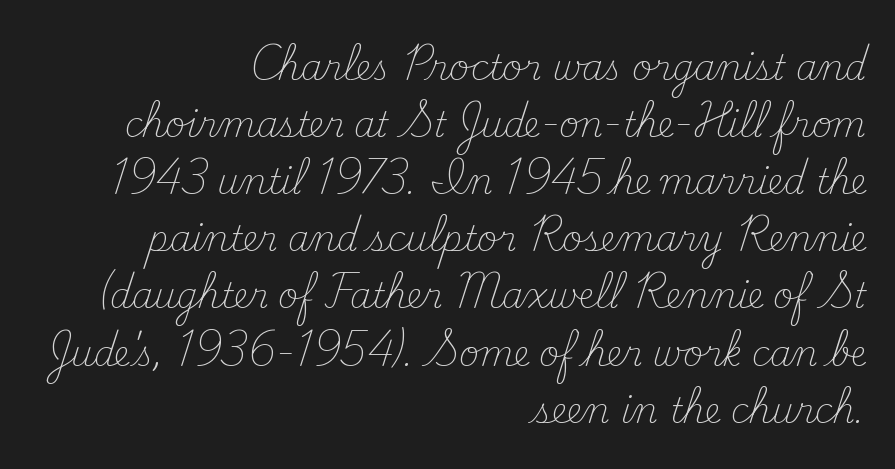
{"serif": "yes", "bold": "no", "weight": "light", "width": "normal", "stroke_contrast": "medium", "x_height": "small", "monospaced": "no", "underline": "no", "align": "right", "line_spacing": "normal", "line_spacing_ratio": 1.68, "letter_spacing": "normal", "letter_spacing_em": 0.0, "glyph_px": 34}
